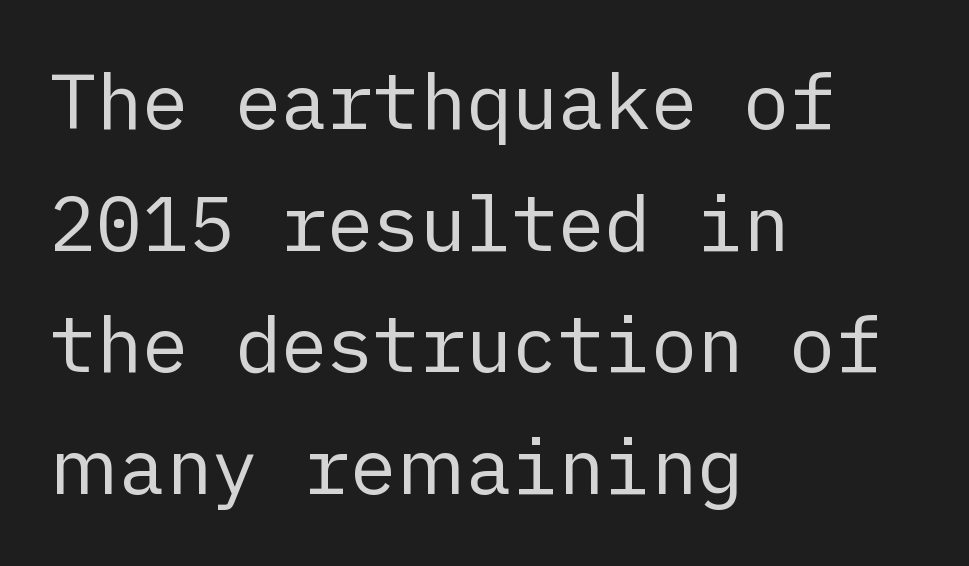
The image shows 77 px regular-weight sans-serif type, upright; set left-aligned, normal line spacing (1.58x), normal letter spacing, not underlined; low stroke contrast and a medium x-height.
